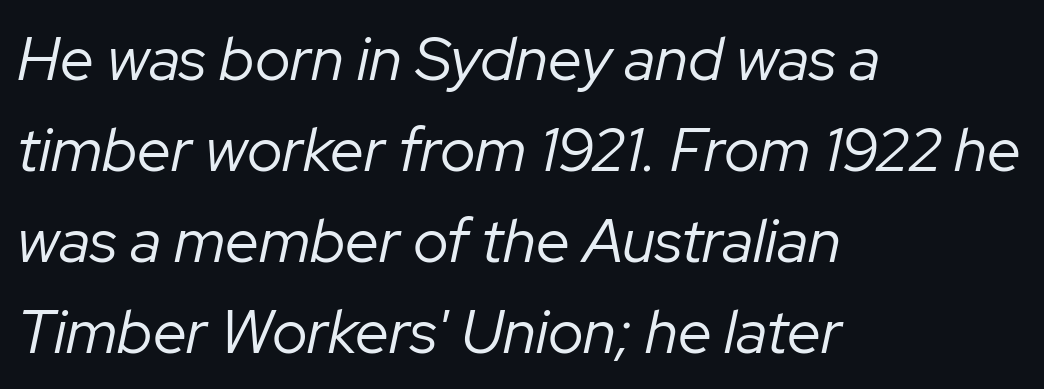
The image shows 61 px regular-weight type, italic (leaning right); set left-aligned, normal line spacing (1.49x), normal letter spacing, not underlined; low stroke contrast and a medium x-height.
